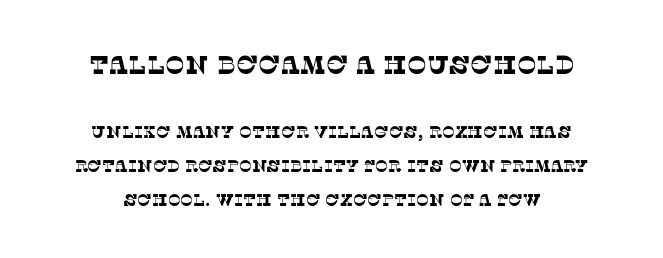
{"underline": "no", "align": "center", "line_spacing": "loose", "line_spacing_ratio": 2.0, "letter_spacing": "normal", "letter_spacing_em": 0.0, "larger_block": "first", "size_ratio": 1.53, "glyph_px": 26}
